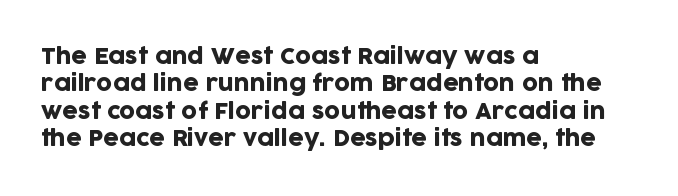
{"italic": "no", "underline": "no", "align": "left", "line_spacing_ratio": 1.24, "letter_spacing": "normal", "letter_spacing_em": 0.0, "glyph_px": 22}
